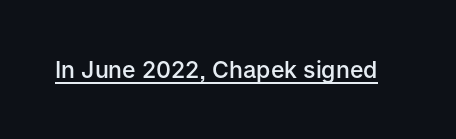
The image shows 23 px text type, upright; set normal letter spacing, underlined.
